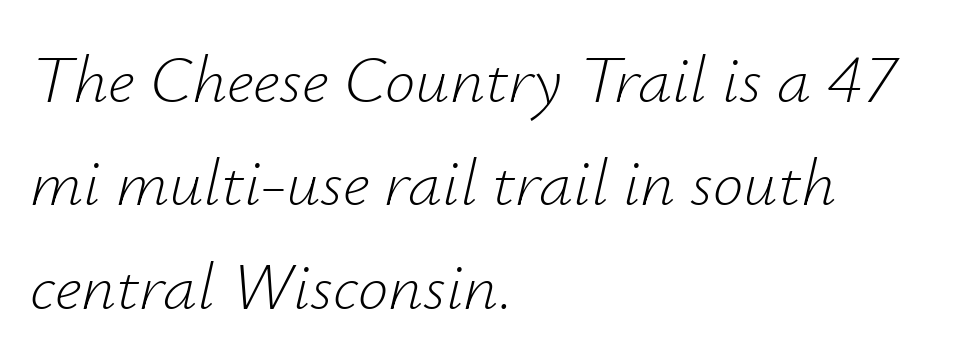
The image shows 68 px light type, italic (leaning right); set left-aligned, normal line spacing (1.52x), normal letter spacing, not underlined; low stroke contrast and a small x-height.
